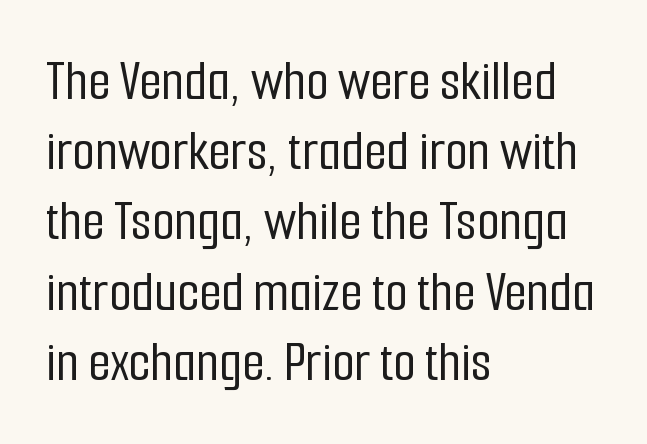
{"serif": "no", "italic": "no", "width": "condensed", "stroke_contrast": "low", "x_height": "medium", "monospaced": "no", "underline": "no", "align": "left", "line_spacing_ratio": 1.21, "letter_spacing": "normal", "letter_spacing_em": 0.0, "glyph_px": 58}
